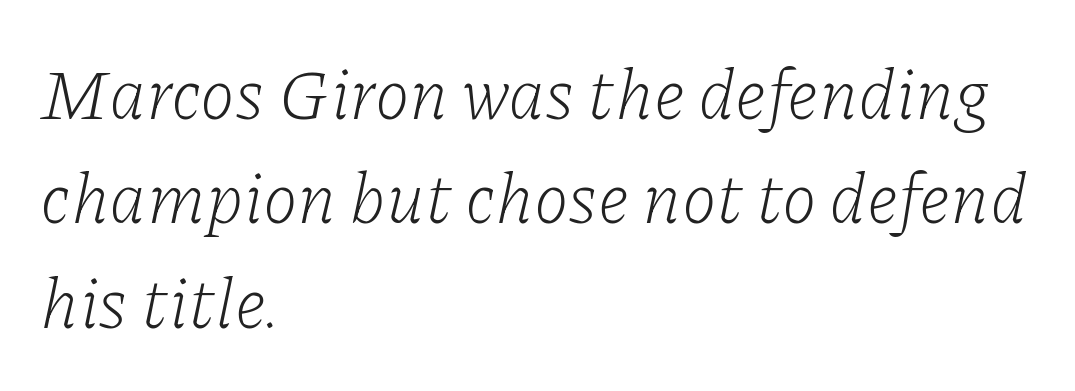
The image shows 71 px light serif type, italic (leaning right); set left-aligned, normal line spacing (1.47x), normal letter spacing, not underlined; low stroke contrast and a medium x-height.
